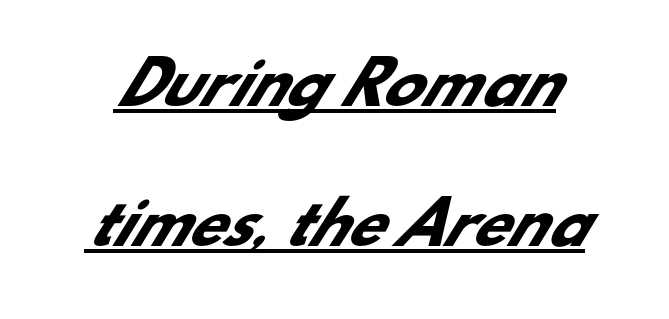
Think of a printed novel: that variable character pitch is what you see here. Tracking value appears to be zero — textbook default spacing. The characters display no serif detailing; their extremities are plain. A typesetter would call this leading open, well beyond the default. A rule runs beneath these lines of type. Bold? Absolutely — the strokes are thick and heavy.
